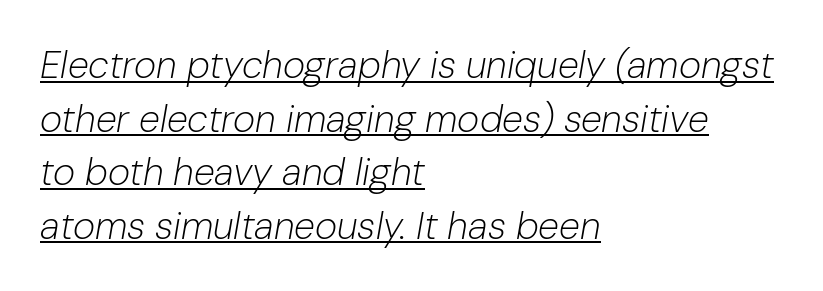
Q: Is the text bold? A: No.
Q: Is the text italic (slanted)? A: Yes, it leans right by about 10 degrees.
Q: Is the text underlined? A: Yes.
Q: How is the paragraph aligned? A: Left-aligned.
Q: Is the spacing between letters normal or unusually wide? A: Normal.
Q: Is the spacing between lines tight, normal or loose? A: Normal.
Q: Width (condensed, normal, or wide)? A: Normal.
Q: Stroke contrast? A: Low.
Q: x-height? A: Medium.
Q: Monospaced? A: No.
